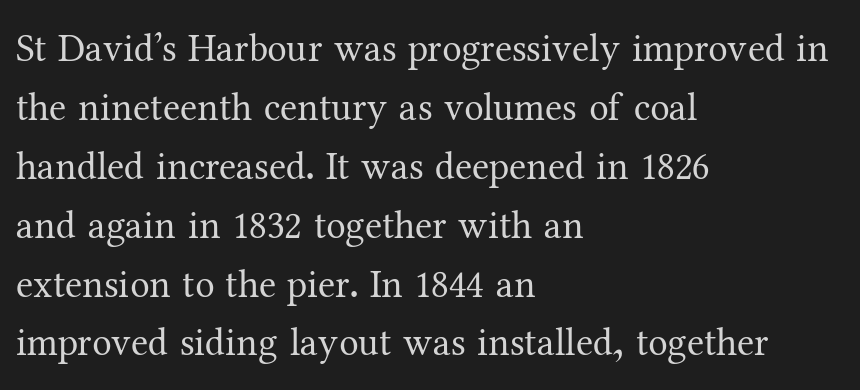
The image shows 39 px regular-weight serif type, upright; set left-aligned, normal line spacing (1.51x), normal letter spacing, not underlined; medium stroke contrast and a medium x-height.
